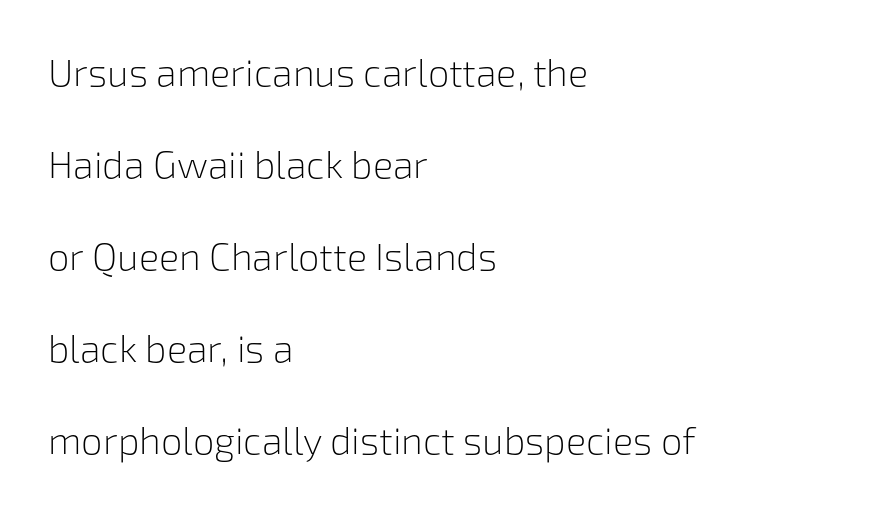
Q: Is the text bold? A: No.
Q: Is the text italic (slanted)? A: No, it is upright.
Q: Is the typeface a serif or a sans-serif typeface? A: Sans-serif.
Q: Is the text underlined? A: No.
Q: How is the paragraph aligned? A: Left-aligned.
Q: Is the spacing between letters normal or unusually wide? A: Normal.
Q: Is the spacing between lines tight, normal or loose? A: Loose.
Q: Width (condensed, normal, or wide)? A: Normal.
Q: Stroke contrast? A: Low.
Q: x-height? A: Medium.
Q: Monospaced? A: No.
